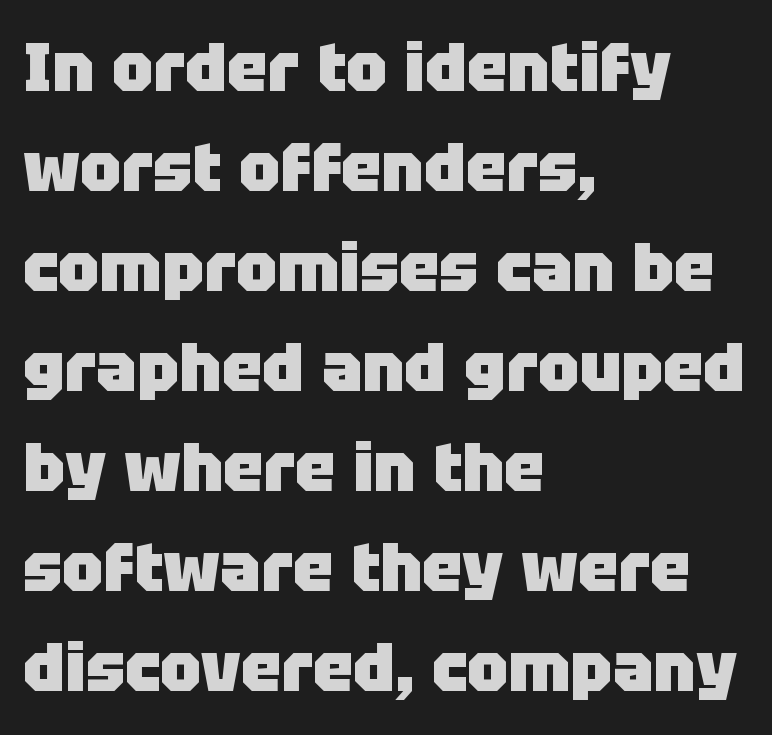
The image shows 68 px heavy sans-serif type, upright; set left-aligned, normal line spacing (1.47x), normal letter spacing, not underlined; low stroke contrast and a large x-height.
